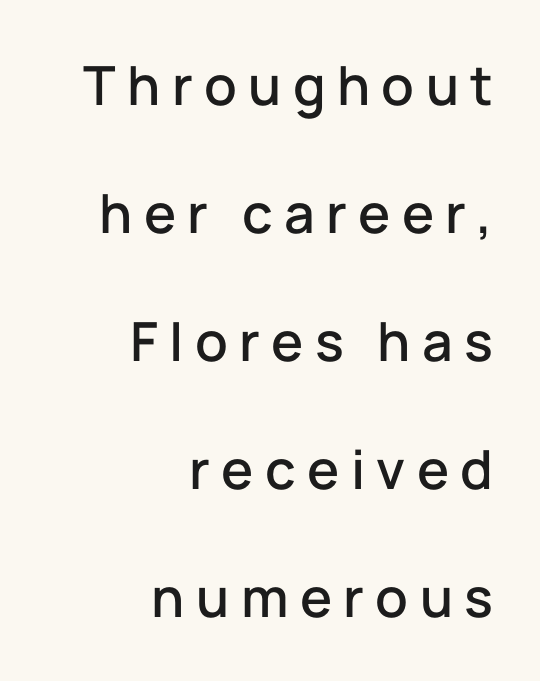
The image shows 54 px sans-serif type, upright; set right-aligned, loose line spacing (2.37x), unusually wide letter spacing (+0.21 em), not underlined; low stroke contrast and a medium x-height.
